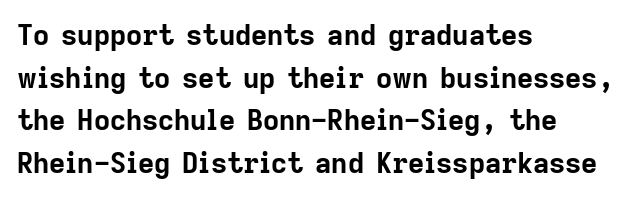
The image shows 28 px bold sans-serif type, upright; set left-aligned, normal line spacing (1.52x), normal letter spacing, not underlined; low stroke contrast and a medium x-height.
